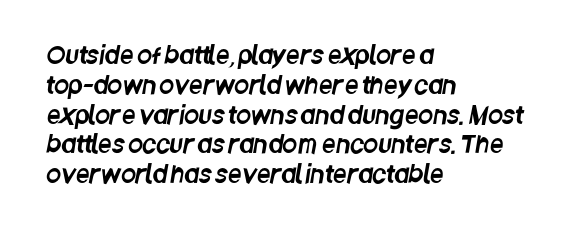
The image shows 24 px text type; set left-aligned, line spacing 1.24x, normal letter spacing, not underlined.
